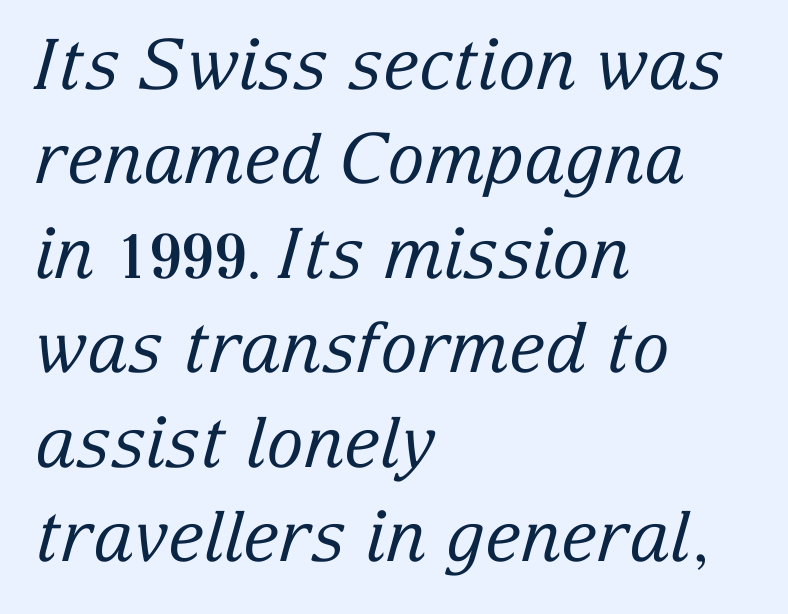
Q: Is the text bold? A: No.
Q: Is the text italic (slanted)? A: Yes, it leans right by about 15 degrees.
Q: Is the typeface a serif or a sans-serif typeface? A: Serif.
Q: Is the text underlined? A: No.
Q: How is the paragraph aligned? A: Left-aligned.
Q: Is the spacing between letters normal or unusually wide? A: Normal.
Q: Is the spacing between lines tight, normal or loose? A: Normal.
Q: Width (condensed, normal, or wide)? A: Normal.
Q: Stroke contrast? A: Low.
Q: x-height? A: Medium.
Q: Monospaced? A: No.
